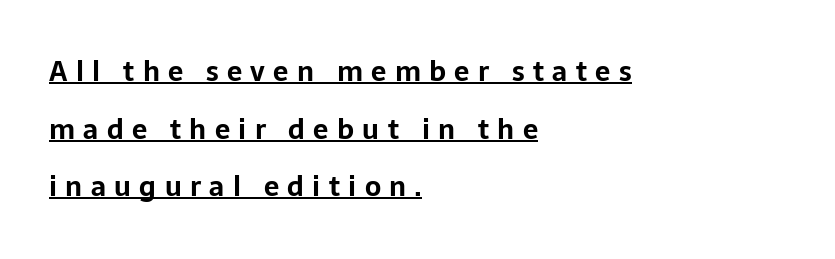
A rule runs beneath these lines of type. On the weight axis this lands at bold, roughly 700. Widely set lines give the paragraph a tall, airy silhouette. The lines are quadded left. Italic: no, the glyphs are upright roman.
